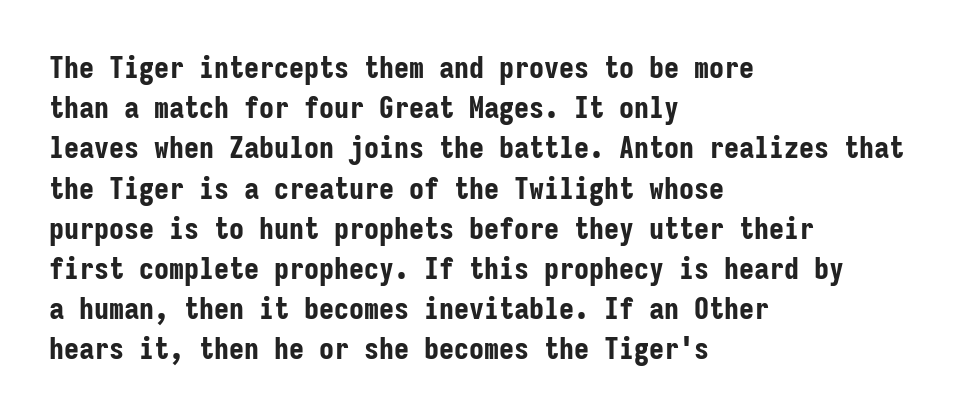
{"serif": "no", "italic": "no", "bold": "yes", "weight": "bold", "width": "condensed", "stroke_contrast": "low", "x_height": "medium", "monospaced": "yes", "underline": "no", "align": "left", "line_spacing": "normal", "line_spacing_ratio": 1.34, "letter_spacing": "normal", "letter_spacing_em": 0.0, "glyph_px": 30}
